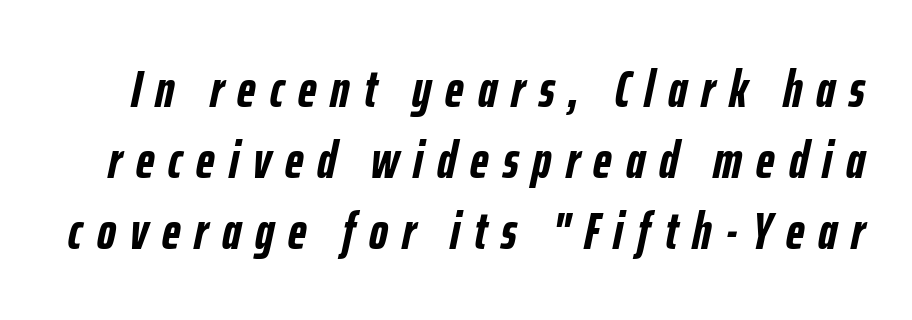
The image shows 52 px semibold, condensed type, italic (leaning right); set normal line spacing (1.37x), unusually wide letter spacing (+0.27 em), not underlined; low stroke contrast and a medium x-height.
